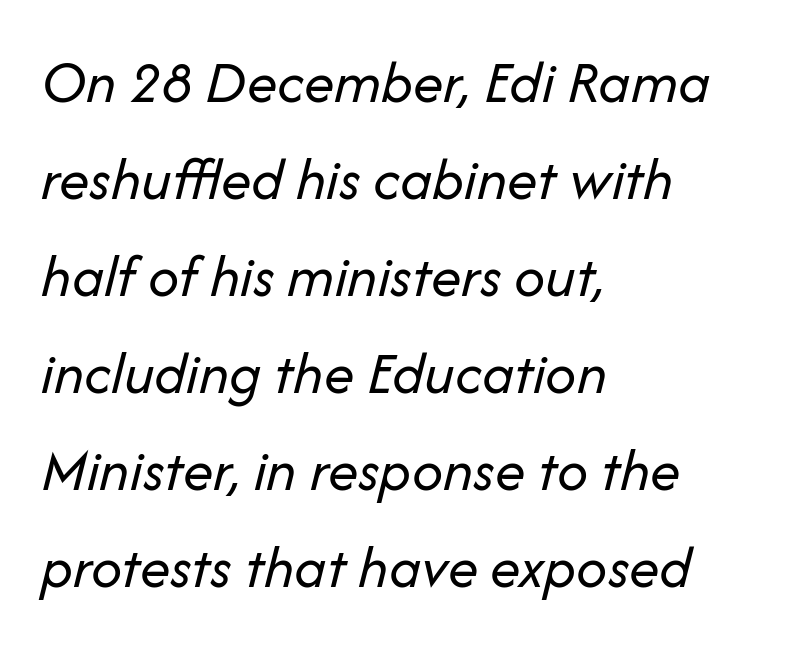
Here the glyphs are tracked normally, forming tight word shapes. You could not count columns in this text — the font is proportionally spaced. Line beginnings align vertically; line endings do not. Looking at the ascenders, they clearly lean.
